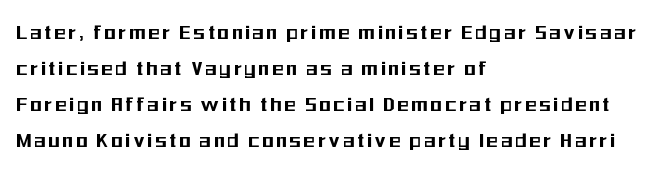
{"italic": "no", "underline": "no", "align": "left", "line_spacing": "normal", "line_spacing_ratio": 1.57, "glyph_px": 23}
